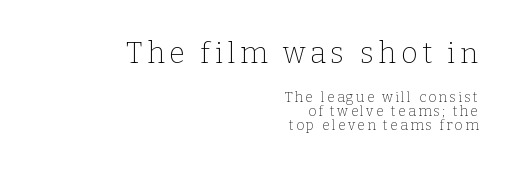
The image shows 29 px thin serif type, upright; set right-aligned, tight line spacing (1.02x), not underlined; the first (top) block is 2.07x larger; low stroke contrast and a medium x-height.
